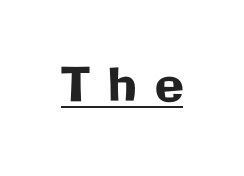
Each letter's strokes conclude bluntly, with no projecting serifs. Characters remain perfectly vertical along every line. Caption: expanded tracking, letters set apart. Varying glyph widths throughout — classic text-font behaviour. A rule runs beneath these lines of type.
